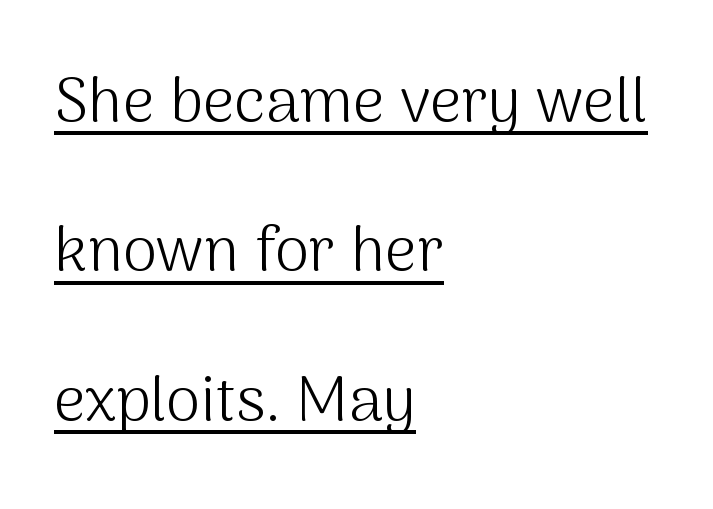
The passage shown has conventional tracking throughout. You could fit nearly another row in the gap between these rows. Ordinary non-slanted type is in use. The letters carry no serifs — their stems end cleanly without finishing strokes. The sample's only ornament is a line tracing under the words. The compositor pushed each line to the left boundary.
